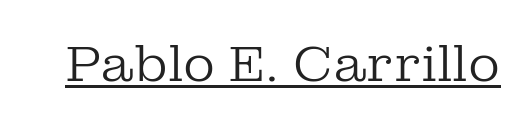
{"serif": "yes", "italic": "no", "bold": "no", "weight": "regular", "width": "normal", "stroke_contrast": "low", "x_height": "medium", "monospaced": "no", "underline": "yes", "letter_spacing": "normal", "letter_spacing_em": 0.0, "glyph_px": 49}
